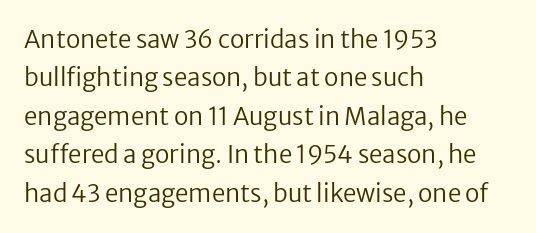
Plain, unruled lines of type. No heavy texture on the line: the type isn't bold. Look at the tracking — it's just the regular setting, nothing added. The axis of the letterforms is exactly vertical. The rows are spaced the way most documents space them.
